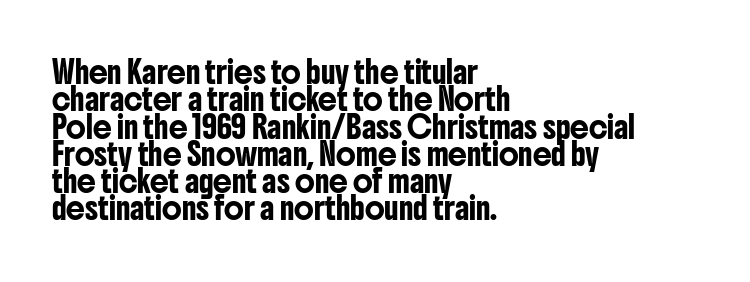
{"italic": "no", "underline": "no", "align": "left", "line_spacing": "normal", "line_spacing_ratio": 1.3, "letter_spacing": "normal", "letter_spacing_em": 0.0, "glyph_px": 21}
